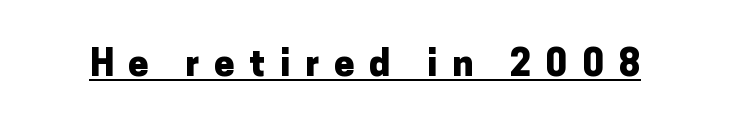
The image shows 36 px heavy sans-serif type, upright; set unusually wide letter spacing (+0.41 em), underlined; low stroke contrast and a medium x-height.
